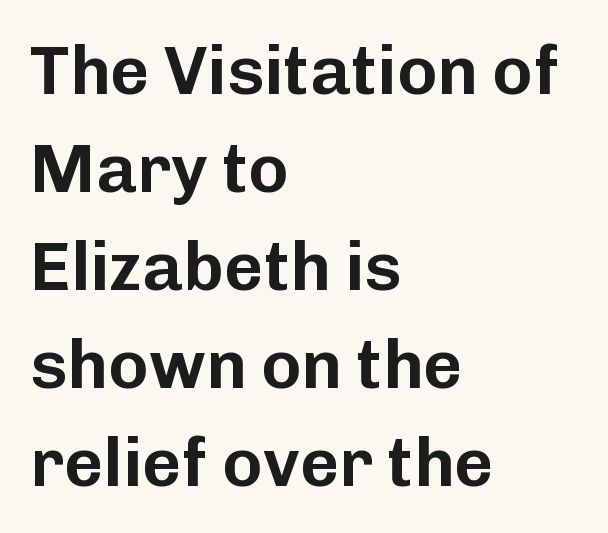
Q: Is the text italic (slanted)? A: No, it is upright.
Q: Is the typeface a serif or a sans-serif typeface? A: Sans-serif.
Q: Is the text underlined? A: No.
Q: How is the paragraph aligned? A: Left-aligned.
Q: Is the spacing between letters normal or unusually wide? A: Normal.
Q: Is the spacing between lines tight, normal or loose? A: Normal.
Q: Width (condensed, normal, or wide)? A: Normal.
Q: Stroke contrast? A: Low.
Q: x-height? A: Medium.
Q: Monospaced? A: No.
